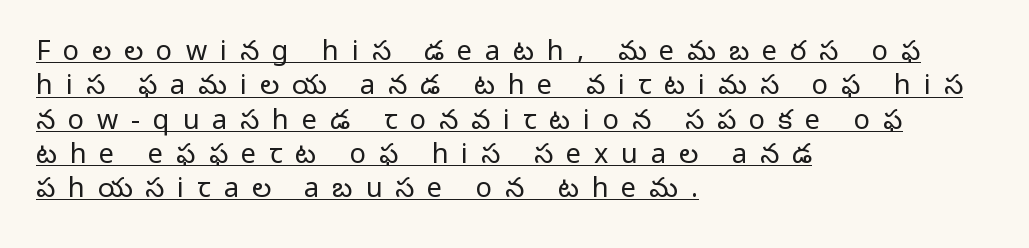
Leading: standard. Each line of the rendering has a horizontal stroke beneath the glyphs. Each stroke keeps to a modest, everyday thickness or less. Reading down the block, your eye returns to a fixed left position each line. The face used here is rendered with a markedly widened letterfit. Style check: upright.
